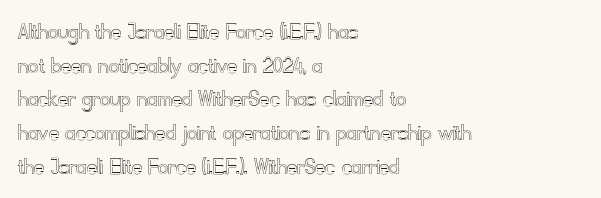
The image shows 25 px text type, upright; set left-aligned, normal line spacing (1.35x), normal letter spacing, not underlined.
